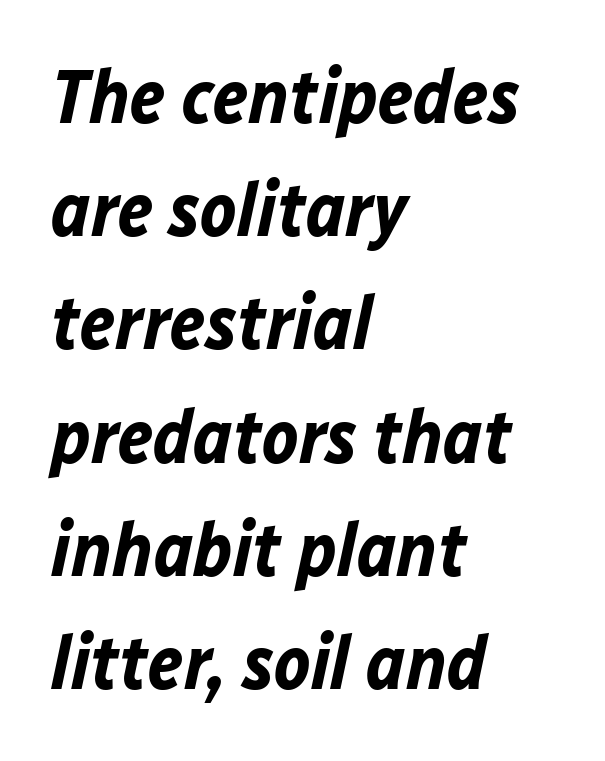
{"italic": "yes", "lean": "right", "slant_degrees": 12, "bold": "yes", "weight": "bold", "width": "normal", "stroke_contrast": "low", "x_height": "medium", "monospaced": "no", "underline": "no", "align": "left", "line_spacing": "normal", "line_spacing_ratio": 1.49, "letter_spacing": "normal", "letter_spacing_em": 0.0, "glyph_px": 76}
